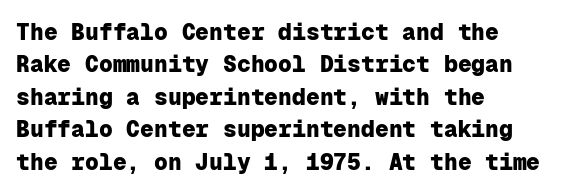
{"italic": "no", "bold": "yes", "underline": "no", "align": "left", "line_spacing": "normal", "line_spacing_ratio": 1.41, "letter_spacing": "normal", "letter_spacing_em": 0.0, "glyph_px": 23}
